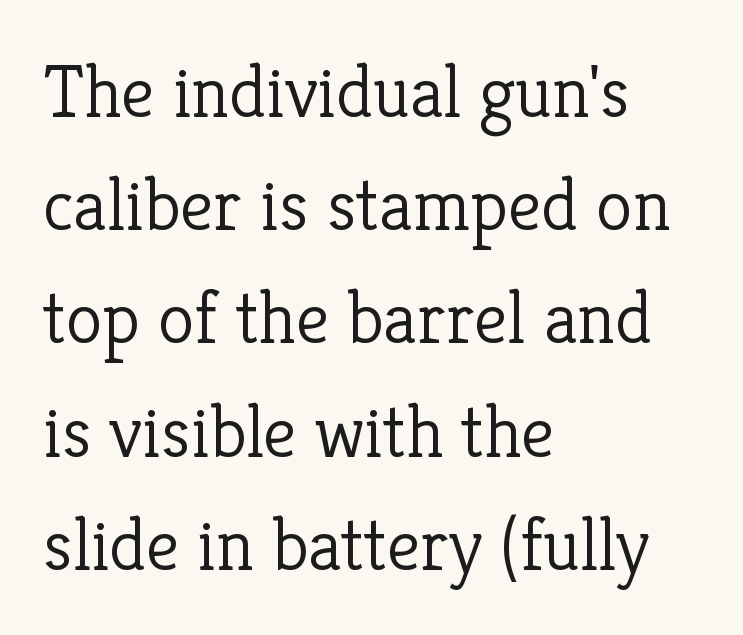
{"serif": "yes", "italic": "no", "bold": "no", "weight": "light", "width": "normal", "stroke_contrast": "low", "x_height": "medium", "monospaced": "no", "underline": "no", "align": "left", "line_spacing": "normal", "line_spacing_ratio": 1.51, "letter_spacing": "normal", "letter_spacing_em": 0.0, "glyph_px": 75}
